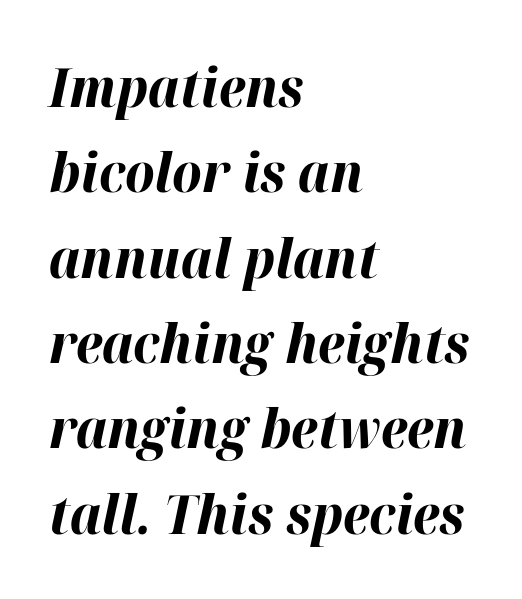
Q: Is the text bold? A: Yes.
Q: Is the text italic (slanted)? A: Yes, it leans right by about 12 degrees.
Q: Is the text underlined? A: No.
Q: How is the paragraph aligned? A: Left-aligned.
Q: Is the spacing between letters normal or unusually wide? A: Normal.
Q: Is the spacing between lines tight, normal or loose? A: Normal.
Q: Width (condensed, normal, or wide)? A: Normal.
Q: Stroke contrast? A: High.
Q: x-height? A: Medium.
Q: Monospaced? A: No.
